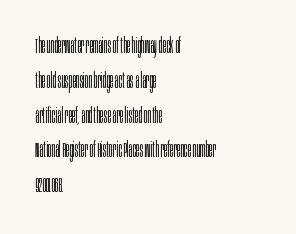
{"italic": "no", "bold": "no", "underline": "no", "align": "left", "line_spacing": "normal", "line_spacing_ratio": 1.58, "letter_spacing": "normal", "letter_spacing_em": 0.0, "glyph_px": 22}
